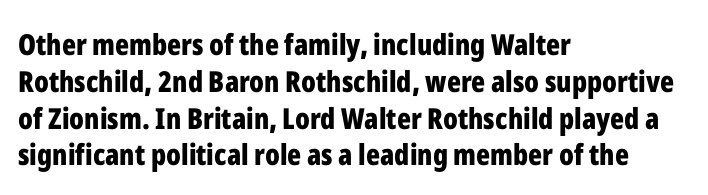
The characters look thick and weighty, a clear bold. The lines in this sample share a left origin and differ only in where they stop. The area under the type is left untouched. The rows are spaced the way most documents space them.
